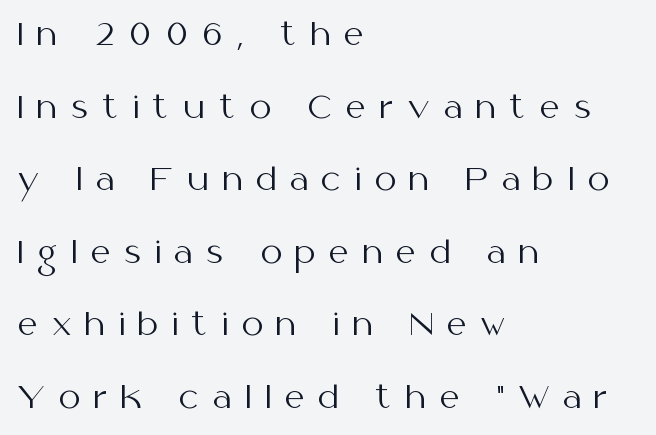
Q: Is the text bold? A: No.
Q: Is the text italic (slanted)? A: No, it is upright.
Q: Is the typeface a serif or a sans-serif typeface? A: Sans-serif.
Q: Is the text underlined? A: No.
Q: How is the paragraph aligned? A: Left-aligned.
Q: Is the spacing between letters normal or unusually wide? A: Unusually wide.
Q: Is the spacing between lines tight, normal or loose? A: Loose.
Q: Width (condensed, normal, or wide)? A: Normal.
Q: Stroke contrast? A: Medium.
Q: x-height? A: Medium.
Q: Monospaced? A: No.
